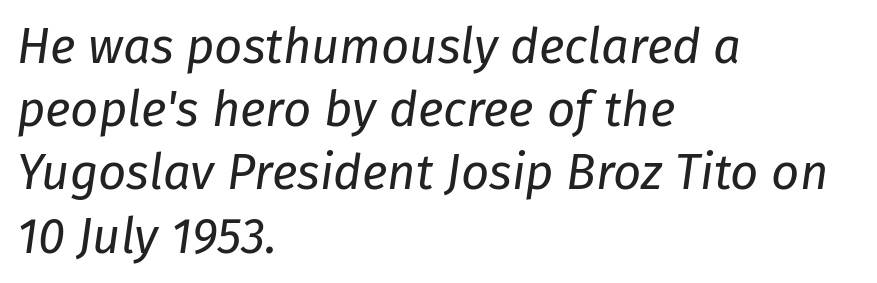
{"italic": "yes", "lean": "right", "slant_degrees": 8, "bold": "no", "weight": "regular", "width": "normal", "stroke_contrast": "low", "x_height": "medium", "monospaced": "no", "underline": "no", "align": "left", "line_spacing": "normal", "line_spacing_ratio": 1.29, "letter_spacing": "normal", "letter_spacing_em": 0.0, "glyph_px": 49}
